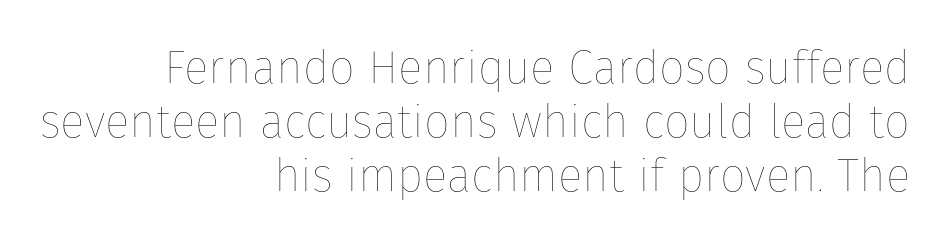
The image shows 46 px thin type, upright; set right-aligned, line spacing 1.17x, normal letter spacing, not underlined; low stroke contrast and a medium x-height.
